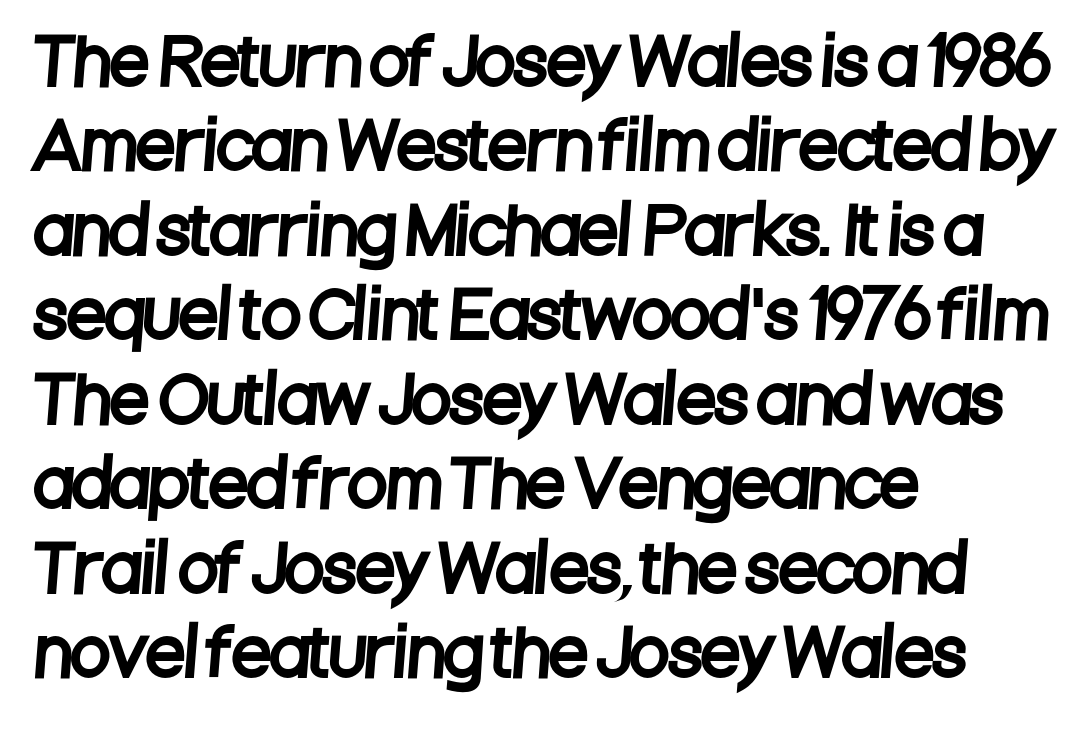
Characters follow at the spacing the type designer built in. A typesetter would call this proportional, since set widths differ per character. Teacher's note: observe the even left margin — that is flush-left alignment. The gap between lines stays unmarked. Compared with typical paragraphs, the rows here are spaced about the same. The glyphs in this specimen are sans serif.
